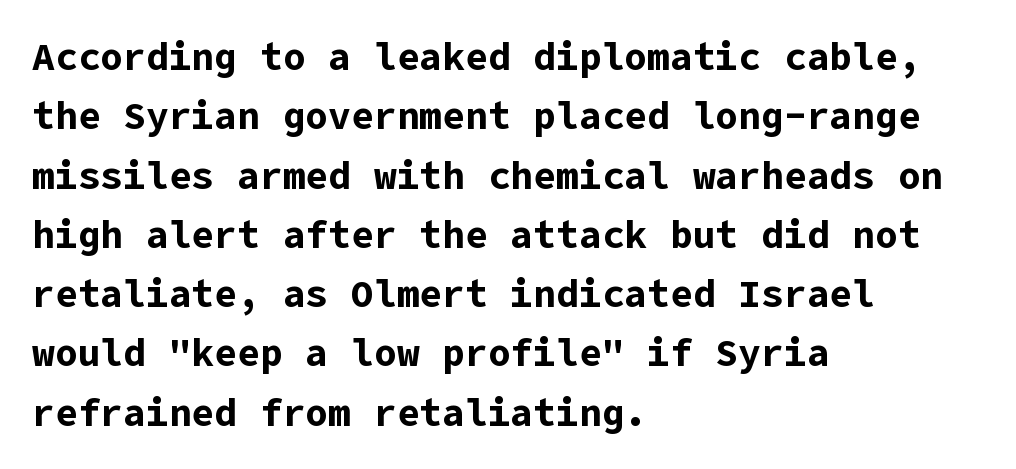
{"serif": "no", "italic": "no", "bold": "yes", "weight": "bold", "width": "normal", "stroke_contrast": "low", "x_height": "medium", "underline": "no", "align": "left", "line_spacing": "normal", "line_spacing_ratio": 1.56, "letter_spacing": "normal", "letter_spacing_em": 0.0, "glyph_px": 38}
